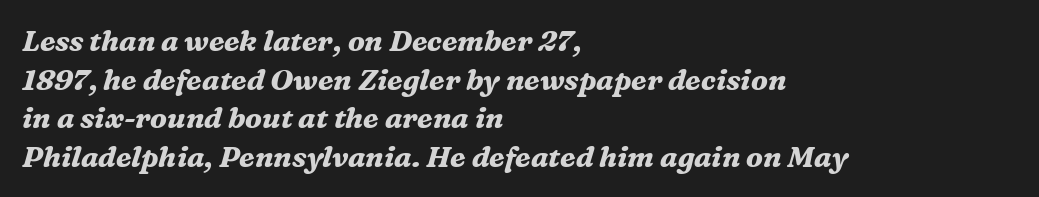
The image shows 29 px bold serif type, italic (leaning right); set left-aligned, normal line spacing (1.33x), normal letter spacing, not underlined; medium stroke contrast and a medium x-height.
